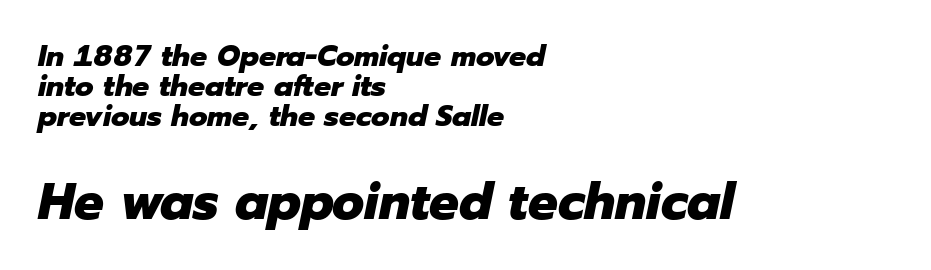
Q: Is the text bold? A: Yes.
Q: Is the text italic (slanted)? A: Yes, it leans right by about 12 degrees.
Q: Is the text underlined? A: No.
Q: How is the paragraph aligned? A: Left-aligned.
Q: Is the spacing between letters normal or unusually wide? A: Normal.
Q: Is the spacing between lines tight, normal or loose? A: Tight.
Q: Which block of text is set in a larger size, the first (top) or the second (bottom)? A: The second (bottom) one.
Q: Width (condensed, normal, or wide)? A: Normal.
Q: Stroke contrast? A: Low.
Q: x-height? A: Medium.
Q: Monospaced? A: No.
